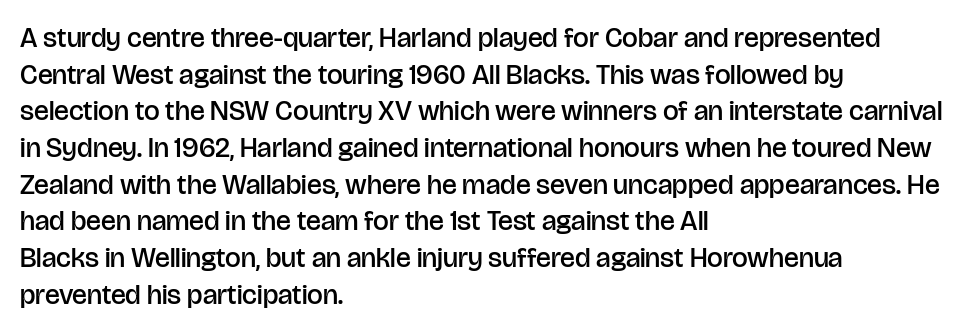
Q: Is the text bold? A: Semi-bold.
Q: Is the text italic (slanted)? A: No, it is upright.
Q: Is the typeface a serif or a sans-serif typeface? A: Sans-serif.
Q: Is the text underlined? A: No.
Q: How is the paragraph aligned? A: Left-aligned.
Q: Is the spacing between letters normal or unusually wide? A: Normal.
Q: Is the spacing between lines tight, normal or loose? A: Normal.
Q: Width (condensed, normal, or wide)? A: Normal.
Q: Stroke contrast? A: Low.
Q: x-height? A: Large.
Q: Monospaced? A: No.
